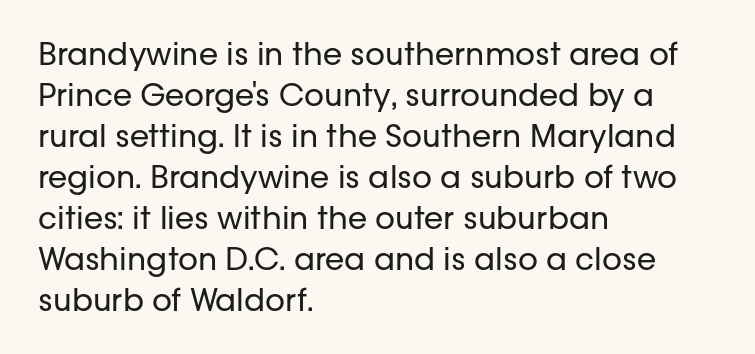
Q: Is the text bold? A: No.
Q: Is the text italic (slanted)? A: No, it is upright.
Q: Is the typeface a serif or a sans-serif typeface? A: Sans-serif.
Q: Is the text underlined? A: No.
Q: How is the paragraph aligned? A: Left-aligned.
Q: Is the spacing between letters normal or unusually wide? A: Normal.
Q: Is the spacing between lines tight, normal or loose? A: Normal.
Q: Width (condensed, normal, or wide)? A: Normal.
Q: Stroke contrast? A: Low.
Q: x-height? A: Medium.
Q: Monospaced? A: No.
